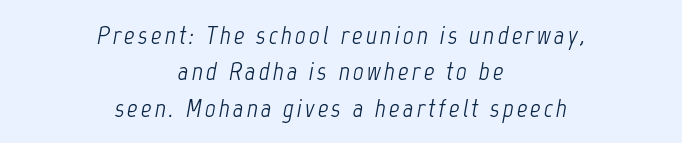
Has an underline been added? It has not. These lines were composed using italics. Interline gaps are of average width in this sample. Compared with a flush-left layout, this one balances lines on the center instead.
